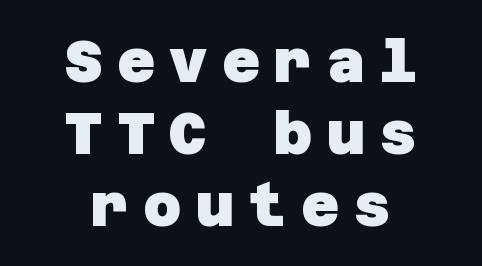
The text block is weighted toward neither margin, spreading evenly from the middle. Display-style spreading of the glyphs; the letterfit is very open. Heavy, bold letterforms. Each letter's strokes conclude bluntly, with no projecting serifs. Has an underline been added? It has not.
